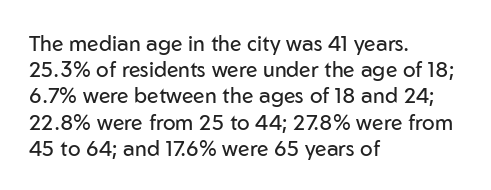
{"italic": "no", "bold": "no", "underline": "no", "align": "left", "line_spacing": "normal", "line_spacing_ratio": 1.25, "letter_spacing": "normal", "letter_spacing_em": 0.0, "glyph_px": 21}
